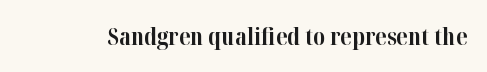
The image shows 23 px bold type, upright; set normal letter spacing, not underlined.
